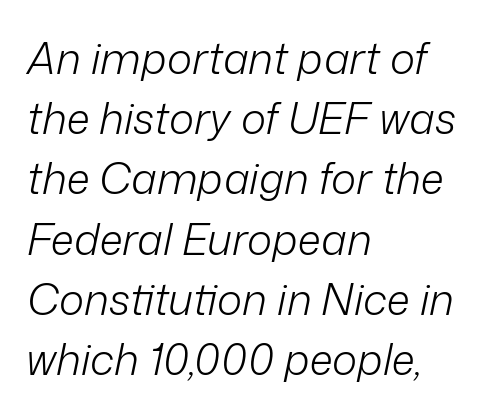
Q: Is the text bold? A: No.
Q: Is the text italic (slanted)? A: Yes, it leans right by about 12 degrees.
Q: Is the text underlined? A: No.
Q: How is the paragraph aligned? A: Left-aligned.
Q: Is the spacing between letters normal or unusually wide? A: Normal.
Q: Is the spacing between lines tight, normal or loose? A: Normal.
Q: Width (condensed, normal, or wide)? A: Normal.
Q: Stroke contrast? A: Low.
Q: x-height? A: Medium.
Q: Monospaced? A: No.
